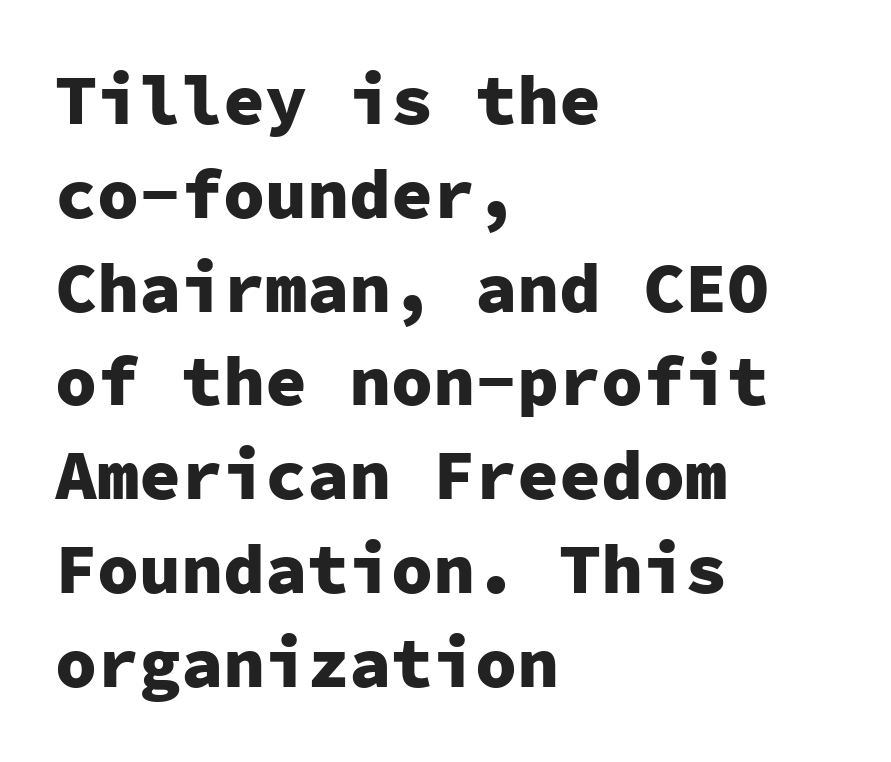
The image shows 70 px heavy sans-serif type, upright, monospaced; set left-aligned, normal line spacing (1.34x), normal letter spacing, not underlined; low stroke contrast and a medium x-height.
